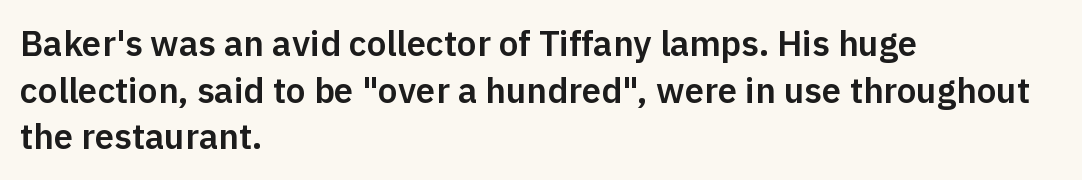
The image shows 35 px sans-serif type, upright; set left-aligned, normal line spacing (1.33x), normal letter spacing, not underlined; low stroke contrast and a medium x-height.
